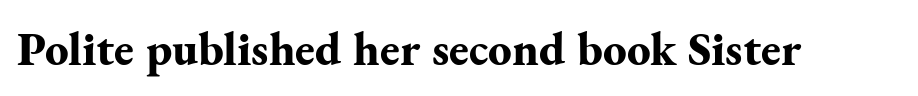
The image shows 47 px bold serif type, upright; set normal letter spacing, not underlined; medium stroke contrast and a small x-height.
